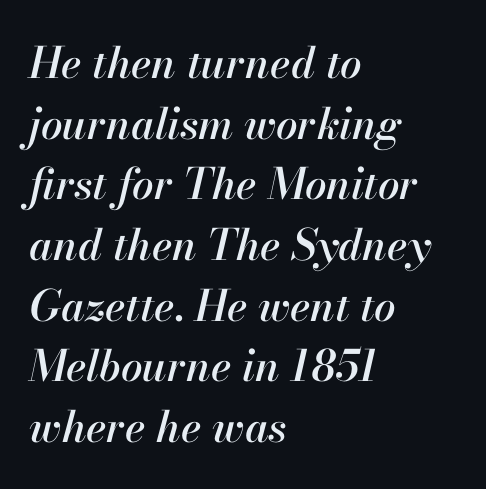
Do the characters align in a grid? No, the font is proportional. Italic? Definitely — the glyphs are oblique. These lines stack with their left ends in a neat column. This rendering features lettering with no underline. Successive baselines arrive at the customary interval.
